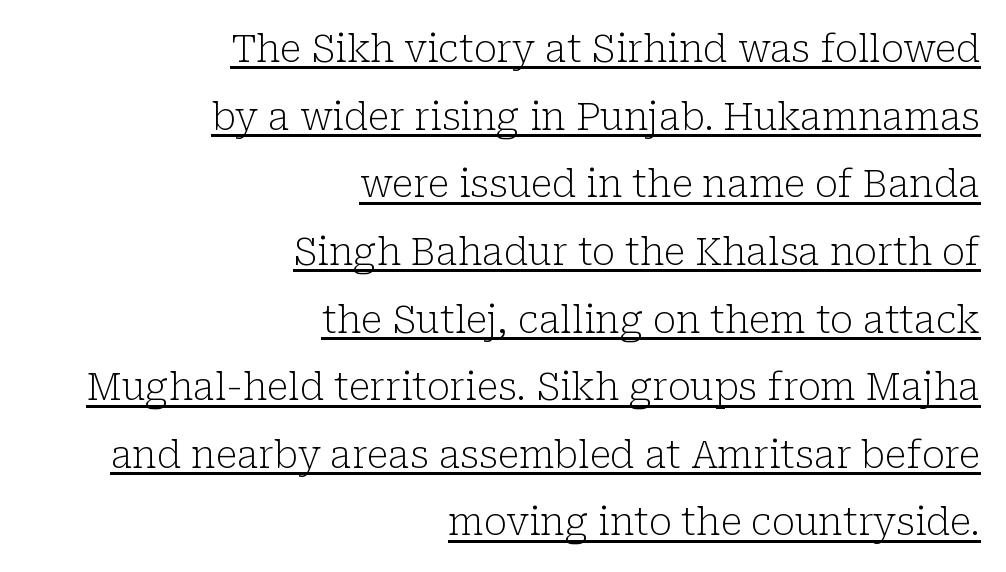
Q: Is the text bold? A: No.
Q: Is the text italic (slanted)? A: No, it is upright.
Q: Is the typeface a serif or a sans-serif typeface? A: Serif.
Q: Is the text underlined? A: Yes.
Q: How is the paragraph aligned? A: Right-aligned.
Q: Is the spacing between letters normal or unusually wide? A: Normal.
Q: Width (condensed, normal, or wide)? A: Normal.
Q: Stroke contrast? A: Low.
Q: x-height? A: Medium.
Q: Monospaced? A: No.
